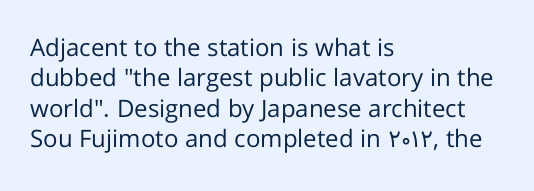
The type sits square on the baseline with zero lean. Only glyphs here, with clear space below each row. This sample is left-justified, so line endings fall wherever the words run out. Nothing unusual about the tracking: characters are spaced as the font intends. No extra ink here — the face is not bold.
